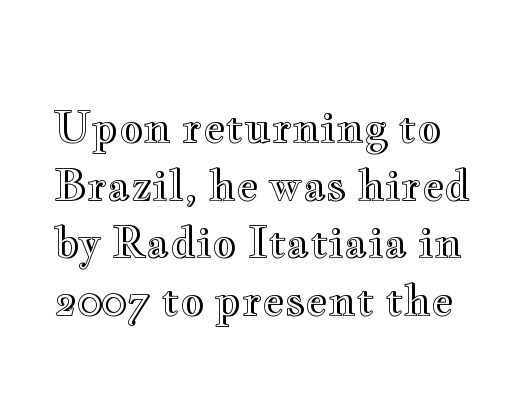
Q: Is the text italic (slanted)? A: No, it is upright.
Q: Is the text underlined? A: No.
Q: Is the spacing between letters normal or unusually wide? A: Normal.
Q: Is the spacing between lines tight, normal or loose? A: Normal.
Q: Width (condensed, normal, or wide)? A: Wide.
Q: x-height? A: Small.
Q: Monospaced? A: No.
